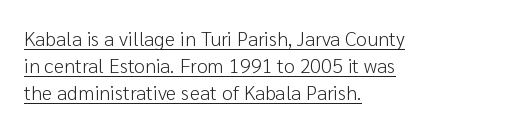
{"italic": "no", "bold": "no", "underline": "yes", "align": "left", "line_spacing": "normal", "line_spacing_ratio": 1.36, "letter_spacing": "normal", "letter_spacing_em": 0.0, "glyph_px": 20}
